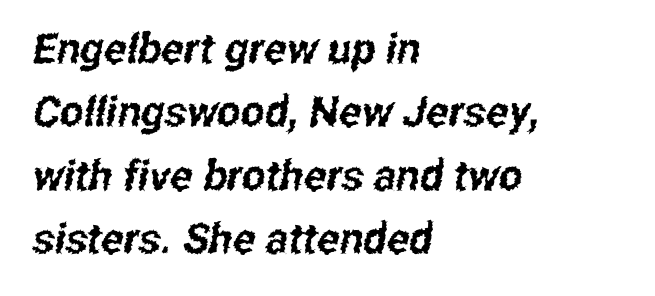
Is this a fixed-width face? No — the glyphs have proportional, varying widths. The rendering anchors every line to the left-hand side. The face used here is rendered with its standard letterfit. The text was rendered using a sans face with plain stroke endings. The designer left line spacing at the default.
